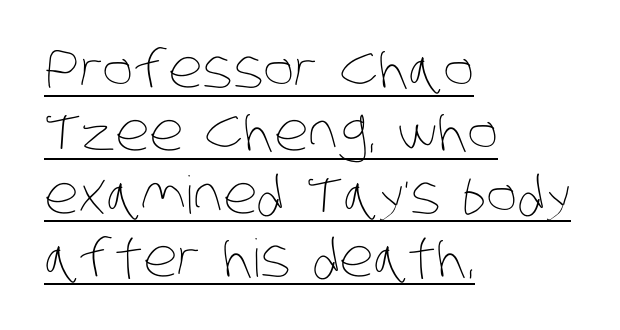
Q: Is the text bold? A: No.
Q: Is the text underlined? A: Yes.
Q: How is the paragraph aligned? A: Left-aligned.
Q: Is the spacing between letters normal or unusually wide? A: Normal.
Q: Width (condensed, normal, or wide)? A: Condensed.
Q: Stroke contrast? A: Low.
Q: x-height? A: Large.
Q: Monospaced? A: No.
